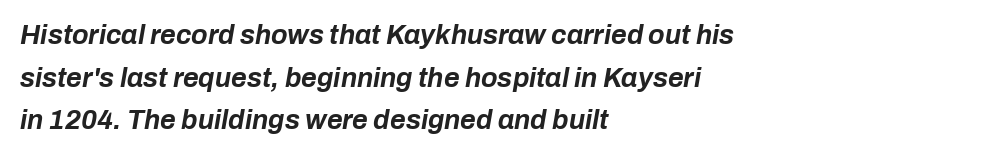
The image shows 27 px bold type, italic (leaning right); set left-aligned, normal line spacing (1.58x), normal letter spacing, not underlined.
